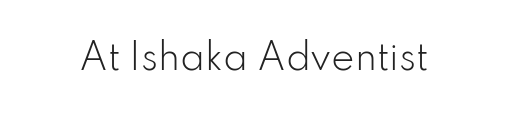
{"serif": "no", "italic": "no", "bold": "no", "weight": "light", "width": "normal", "stroke_contrast": "low", "x_height": "small", "monospaced": "no", "underline": "no", "letter_spacing": "normal", "letter_spacing_em": 0.0, "glyph_px": 35}
